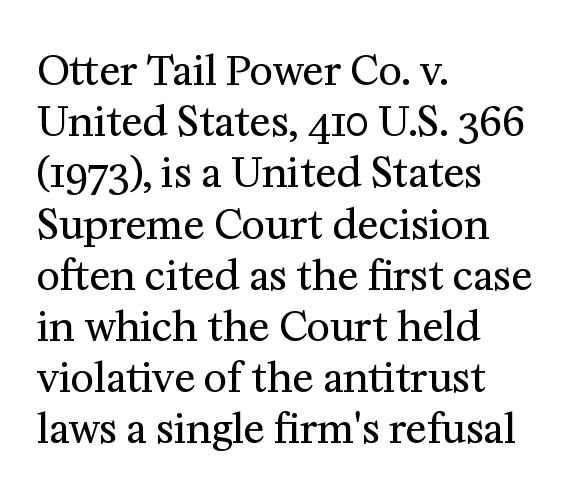
{"serif": "yes", "italic": "no", "bold": "no", "weight": "regular", "width": "normal", "stroke_contrast": "medium", "x_height": "medium", "monospaced": "no", "underline": "no", "align": "left", "line_spacing": "normal", "line_spacing_ratio": 1.28, "letter_spacing": "normal", "letter_spacing_em": 0.0, "glyph_px": 40}
